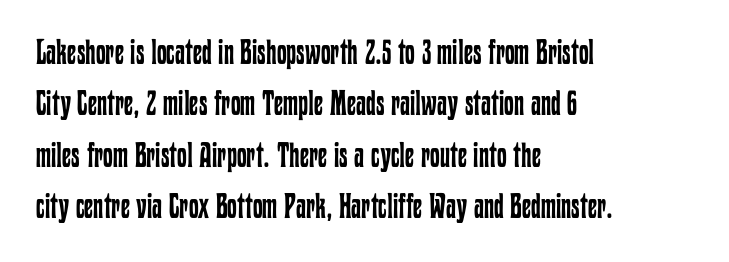
Here the glyphs are tracked normally, forming tight word shapes. The weight would be labelled regular, book, light, or lighter still. The passage shown is typed in a proportional face where columns would drift. Characters remain perfectly vertical along every line. The rendering anchors every line to the left-hand side.
